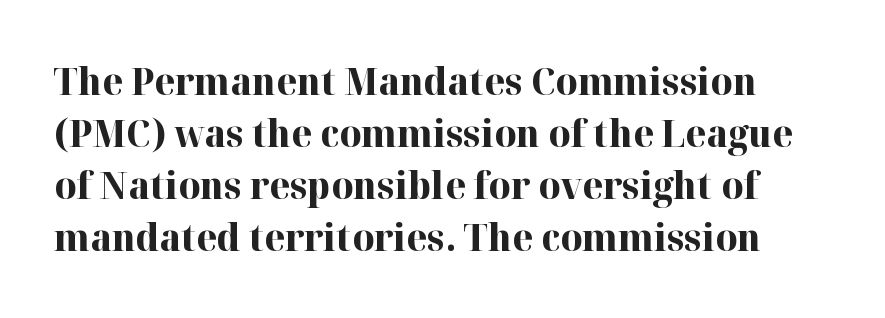
The face used here has the dense, thick strokes of a bold. Honestly, there is no underline to notice here at all. Looks like regular typesetting: each glyph gets only the width it needs. Normally led — the rows are evenly, conventionally spaced.
